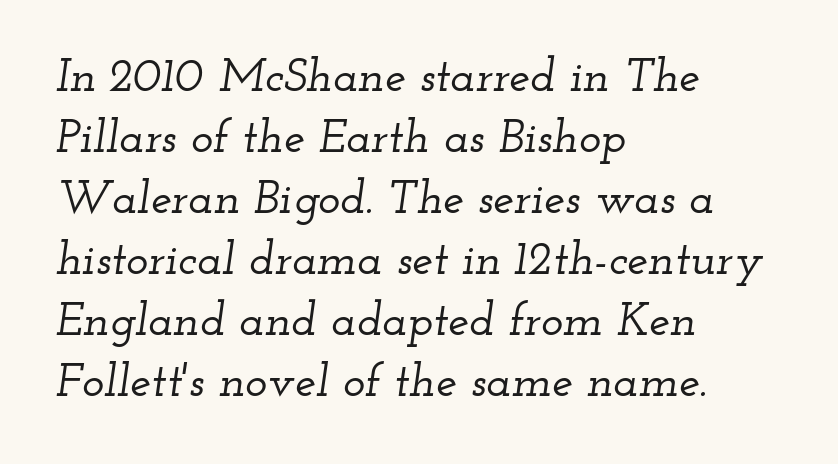
Quick note: underline off. A student would call this left alignment; a typographer would say flush left, rag right. The passage shown is typed in a proportional face where columns would drift. This sample keeps an unexceptional amount of space between lines. There is no visible air inserted between adjacent glyphs.
